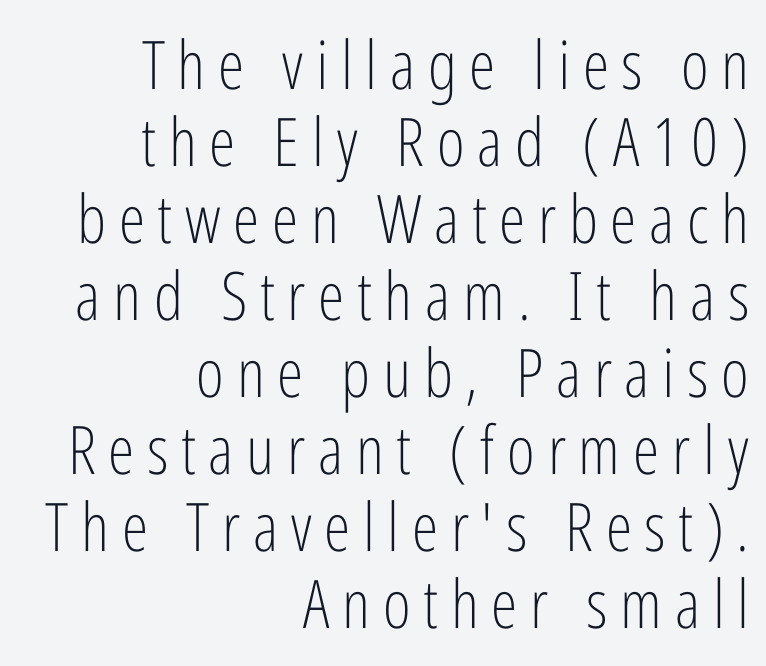
The image shows 67 px light, condensed sans-serif type, upright; set right-aligned, tight line spacing (1.15x), not underlined; low stroke contrast and a medium x-height.
